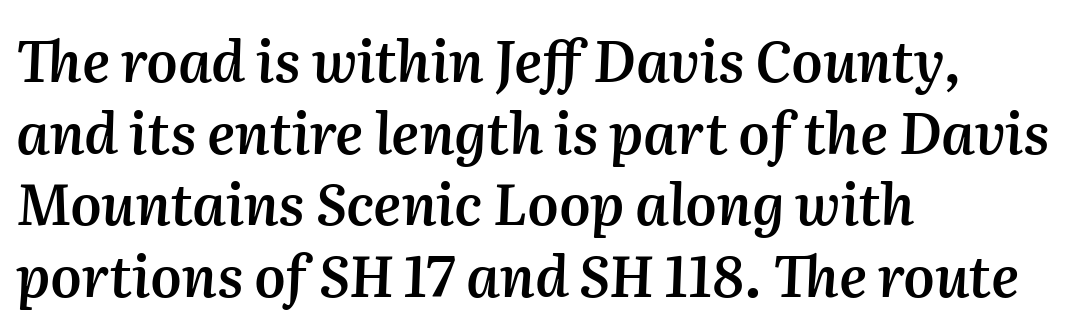
{"italic": "yes", "lean": "right", "slant_degrees": 2, "bold": "semi", "weight": "semibold", "width": "normal", "stroke_contrast": "medium", "x_height": "medium", "monospaced": "no", "underline": "no", "align": "left", "line_spacing": "normal", "line_spacing_ratio": 1.28, "letter_spacing": "normal", "letter_spacing_em": 0.0, "glyph_px": 56}
